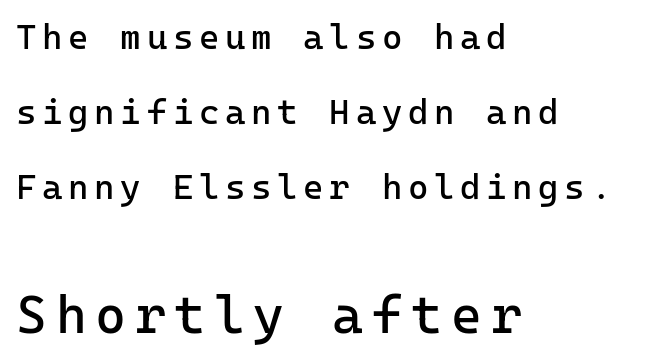
Q: Is the text bold? A: No.
Q: Is the text italic (slanted)? A: No, it is upright.
Q: Is the typeface a serif or a sans-serif typeface? A: Sans-serif.
Q: Is the text underlined? A: No.
Q: How is the paragraph aligned? A: Left-aligned.
Q: Is the spacing between lines tight, normal or loose? A: Loose.
Q: Which block of text is set in a larger size, the first (top) or the second (bottom)? A: The second (bottom) one.
Q: Width (condensed, normal, or wide)? A: Normal.
Q: Stroke contrast? A: Low.
Q: x-height? A: Medium.
Q: Monospaced? A: Yes.
